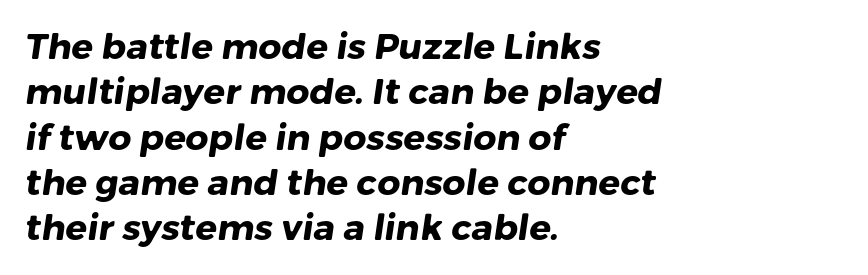
The image shows 36 px heavy sans-serif type; set left-aligned, normal line spacing (1.26x), normal letter spacing, not underlined; low stroke contrast and a medium x-height.
